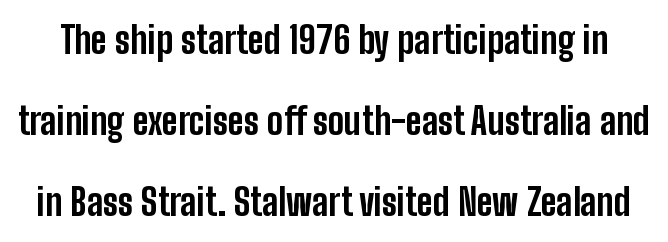
{"serif": "no", "italic": "no", "bold": "yes", "weight": "bold", "width": "condensed", "stroke_contrast": "low", "x_height": "medium", "monospaced": "no", "underline": "no", "line_spacing": "loose", "line_spacing_ratio": 2.19, "letter_spacing": "normal", "letter_spacing_em": 0.0, "glyph_px": 37}
